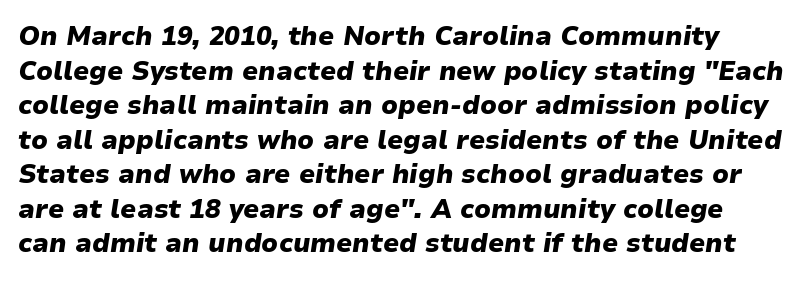
Q: Is the text bold? A: Yes.
Q: Is the text italic (slanted)? A: Yes, it leans right by about 9 degrees.
Q: Is the text underlined? A: No.
Q: Is the spacing between letters normal or unusually wide? A: Normal.
Q: Is the spacing between lines tight, normal or loose? A: Normal.
